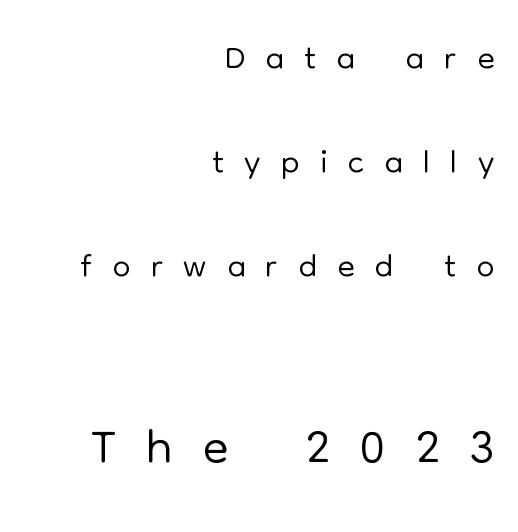
{"serif": "no", "italic": "no", "bold": "no", "weight": "light", "width": "normal", "stroke_contrast": "low", "x_height": "medium", "monospaced": "no", "underline": "no", "align": "right", "line_spacing": "loose", "line_spacing_ratio": 2.04, "letter_spacing": "wide", "letter_spacing_em": 0.4, "larger_block": "second", "size_ratio": 1.49, "glyph_px": 76}
